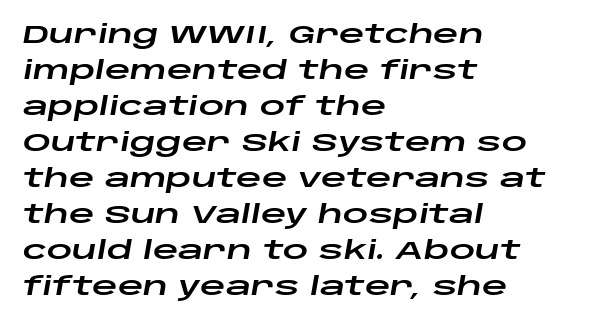
This sample uses an oblique cut, with every glyph tilted off the vertical. Caption: standard tracking, unaltered. Is there much room between lines? A standard amount, neither cramped nor airy. Decoration check: the copy has no underline. A student would call this left alignment; a typographer would say flush left, rag right.
